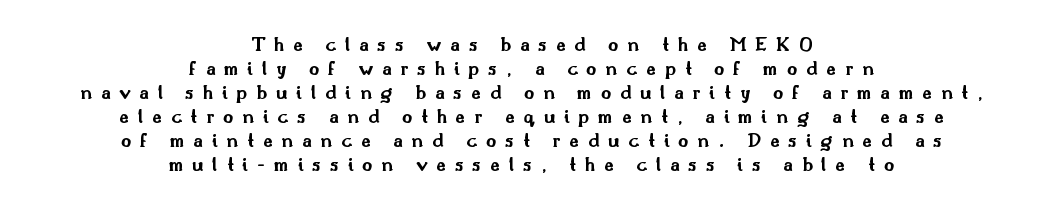
Q: Is the text bold? A: Yes.
Q: Is the text italic (slanted)? A: No, it is upright.
Q: Is the text underlined? A: No.
Q: How is the paragraph aligned? A: Centered.
Q: Is the spacing between letters normal or unusually wide? A: Unusually wide.
